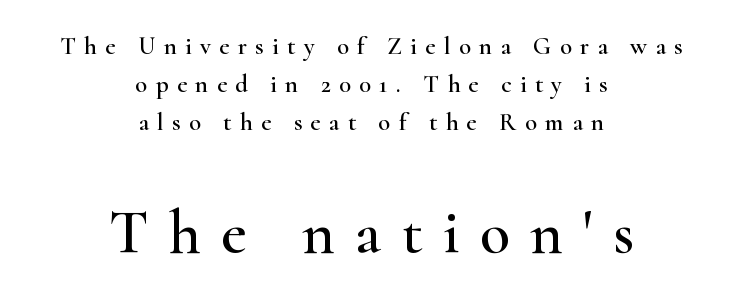
{"serif": "yes", "italic": "no", "width": "wide", "stroke_contrast": "high", "x_height": "small", "monospaced": "no", "underline": "no", "align": "center", "line_spacing": "normal", "line_spacing_ratio": 1.52, "letter_spacing": "wide", "letter_spacing_em": 0.33, "larger_block": "second", "size_ratio": 2.48, "glyph_px": 62}
